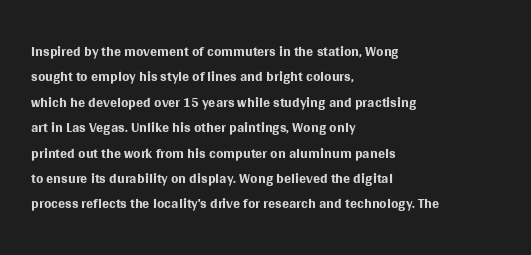
The image shows 21 px text type, upright; set left-aligned, line spacing 1.21x, normal letter spacing, not underlined.
